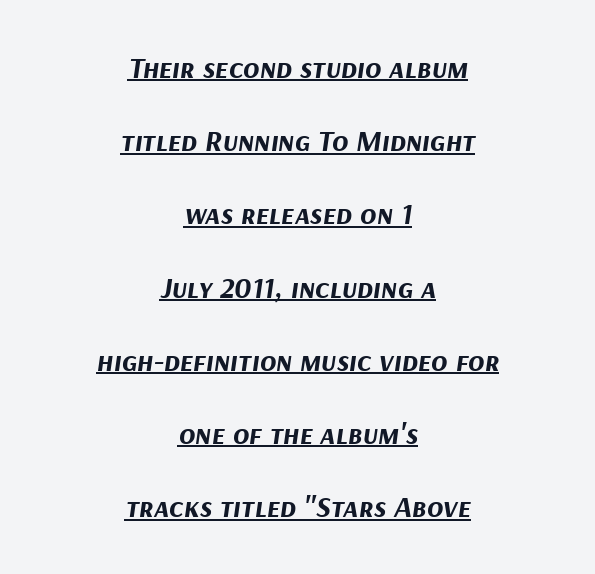
The image shows 30 px bold type, italic (leaning right); set centered, loose line spacing (2.44x), normal letter spacing, underlined; medium stroke contrast and a medium x-height.
